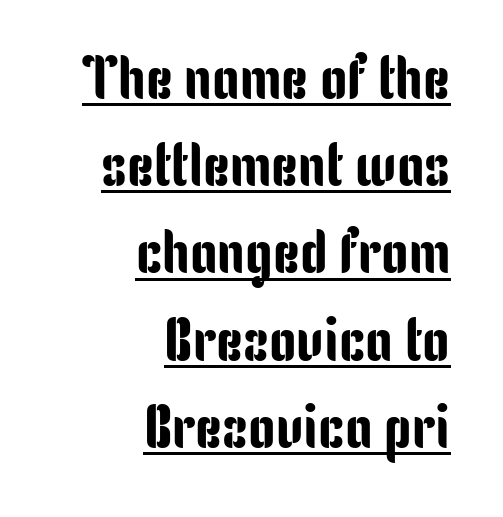
Q: Is the text italic (slanted)? A: No, it is upright.
Q: Is the typeface a serif or a sans-serif typeface? A: Sans-serif.
Q: Is the text underlined? A: Yes.
Q: How is the paragraph aligned? A: Right-aligned.
Q: Is the spacing between letters normal or unusually wide? A: Normal.
Q: Is the spacing between lines tight, normal or loose? A: Normal.
Q: Width (condensed, normal, or wide)? A: Condensed.
Q: Stroke contrast? A: Low.
Q: x-height? A: Medium.
Q: Monospaced? A: No.
